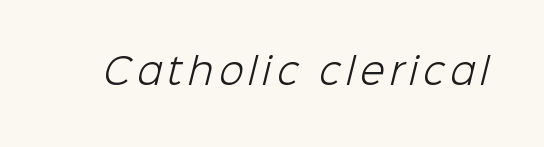
Check where the strokes stop: nothing finishes them off — pure sans. Letters have the restrained weight of plain body copy at most. The string is rendered with underlining switched off. Is this a fixed-width face? No — the glyphs have proportional, varying widths.
